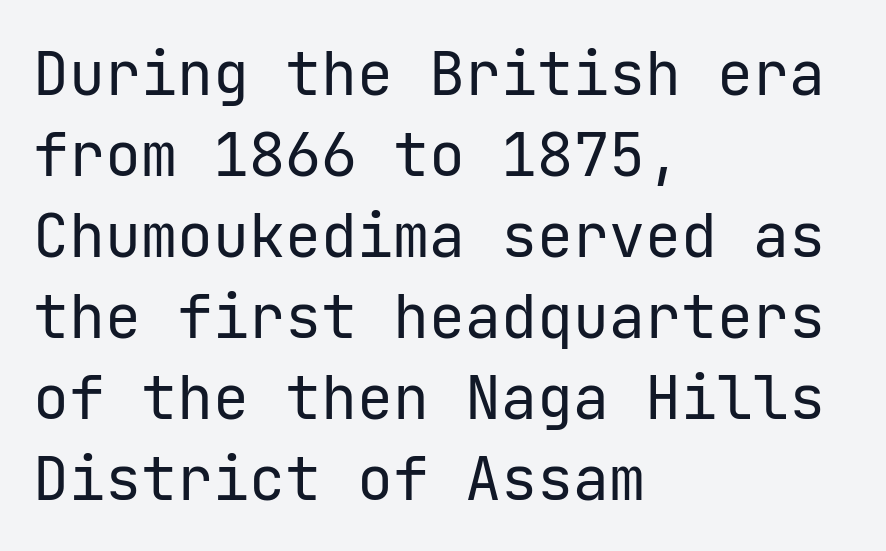
{"serif": "no", "italic": "no", "bold": "no", "weight": "regular", "width": "normal", "stroke_contrast": "low", "x_height": "medium", "underline": "no", "align": "left", "line_spacing": "normal", "line_spacing_ratio": 1.35, "letter_spacing": "normal", "letter_spacing_em": 0.0, "glyph_px": 60}
